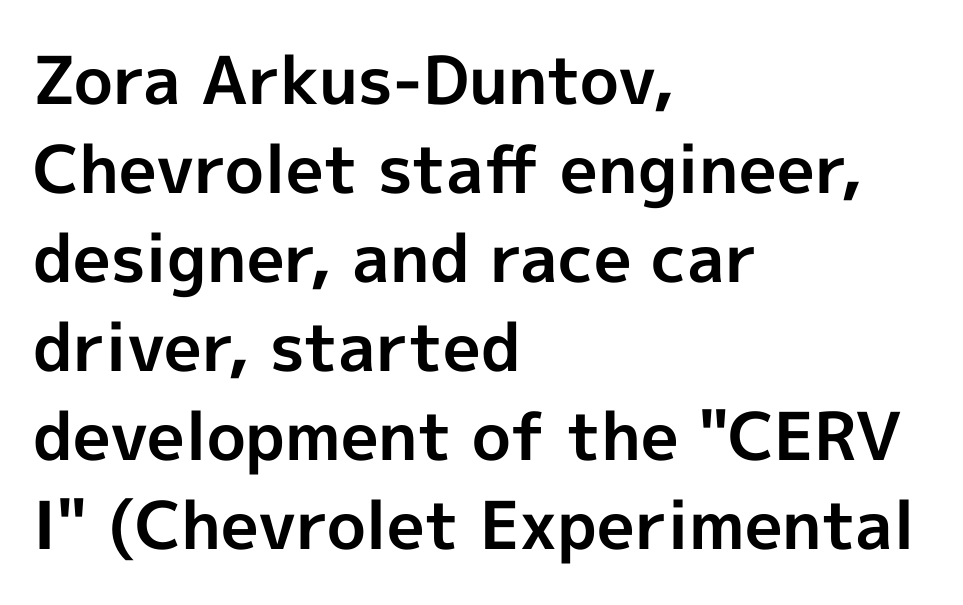
The image shows 66 px bold sans-serif type, upright; set left-aligned, normal line spacing (1.35x), normal letter spacing, not underlined; a medium x-height.
